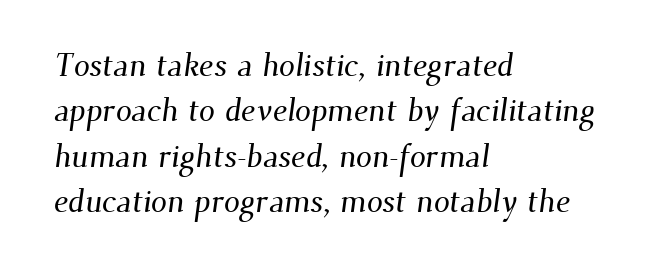
The image shows 32 px serif type; set left-aligned, normal line spacing (1.42x), normal letter spacing, not underlined; medium stroke contrast and a small x-height.
